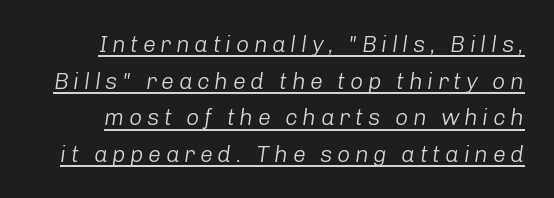
Students, observe the line beneath the letters — that is underlining. The weight would be labelled regular, book, light, or lighter still. Regular leading. Words appear elongated and porous because spacing is wide. Every character sits at an angle, as italics do.
